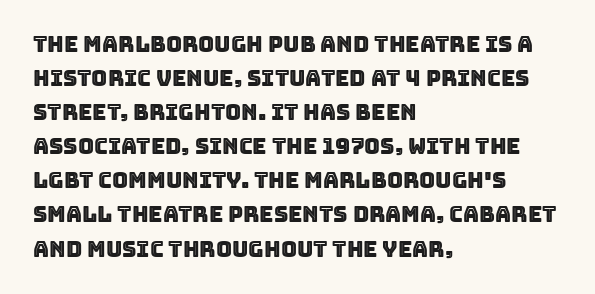
The image shows 22 px text type, upright; set left-aligned, normal line spacing (1.55x), normal letter spacing, not underlined.
